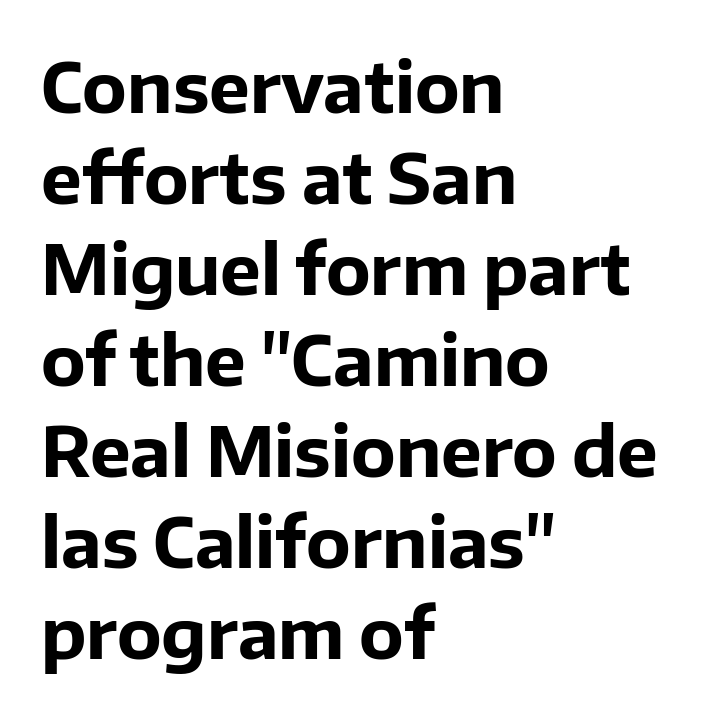
{"serif": "no", "italic": "no", "bold": "yes", "weight": "bold", "width": "normal", "stroke_contrast": "low", "x_height": "medium", "monospaced": "no", "underline": "no", "align": "left", "line_spacing": "normal", "line_spacing_ratio": 1.32, "letter_spacing": "normal", "letter_spacing_em": 0.0, "glyph_px": 69}
